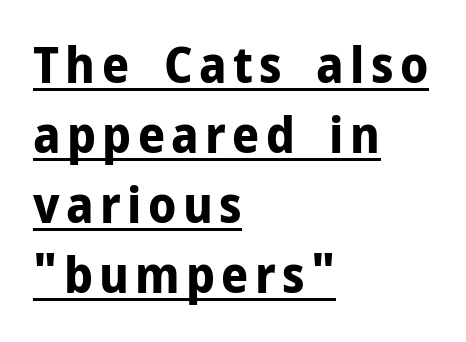
The image shows 49 px bold sans-serif type, upright; set left-aligned, normal line spacing (1.43x), underlined; low stroke contrast and a medium x-height.
